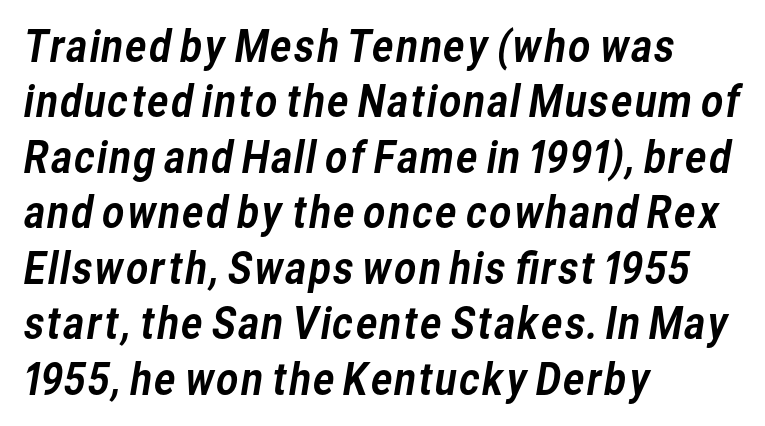
The image shows 43 px sans-serif type; set left-aligned, normal line spacing (1.29x), normal letter spacing, not underlined; low stroke contrast and a medium x-height.
